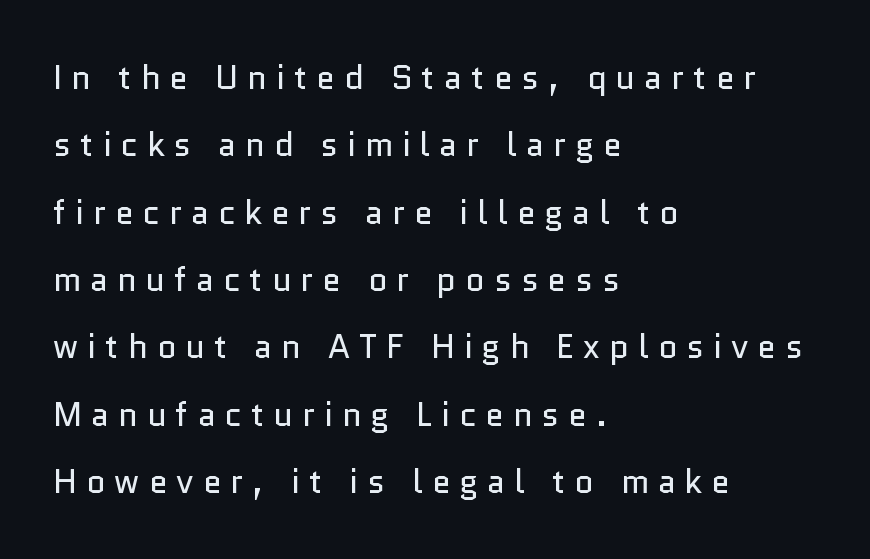
{"serif": "no", "italic": "no", "bold": "no", "weight": "regular", "width": "normal", "stroke_contrast": "low", "x_height": "medium", "monospaced": "no", "underline": "no", "align": "left", "line_spacing": "loose", "line_spacing_ratio": 2.04, "letter_spacing": "wide", "letter_spacing_em": 0.28, "glyph_px": 33}
